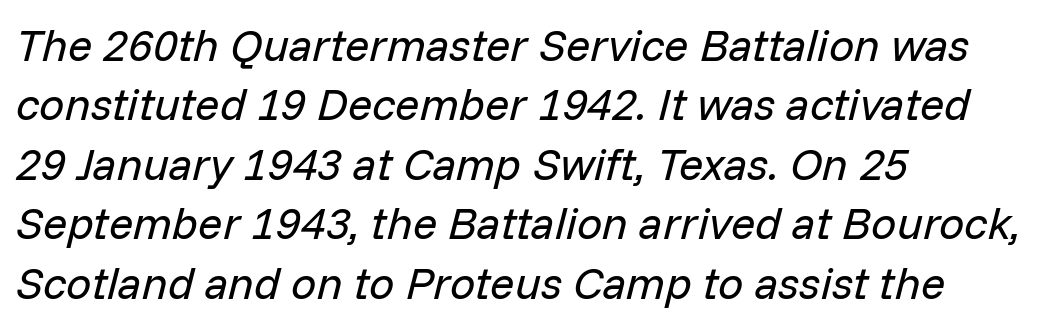
Q: Is the text bold? A: No.
Q: Is the text italic (slanted)? A: Yes, it leans right by about 14 degrees.
Q: Is the text underlined? A: No.
Q: How is the paragraph aligned? A: Left-aligned.
Q: Is the spacing between letters normal or unusually wide? A: Normal.
Q: Is the spacing between lines tight, normal or loose? A: Normal.
Q: Width (condensed, normal, or wide)? A: Normal.
Q: Stroke contrast? A: Low.
Q: x-height? A: Medium.
Q: Monospaced? A: No.
